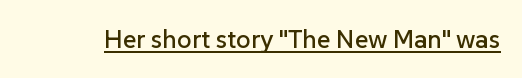
{"italic": "no", "underline": "yes", "letter_spacing": "normal", "letter_spacing_em": 0.0, "glyph_px": 26}
